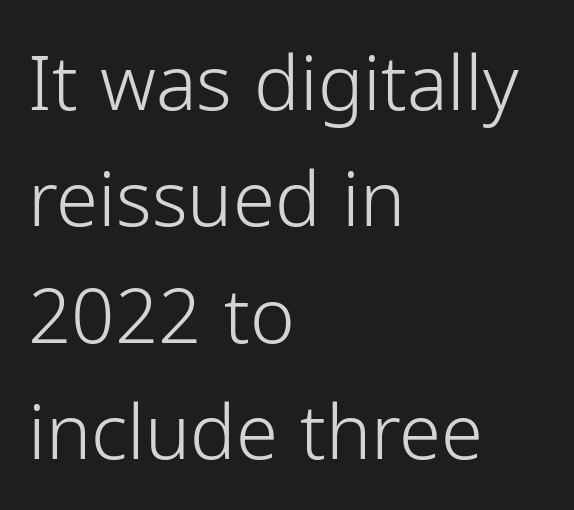
{"serif": "no", "italic": "no", "bold": "no", "weight": "light", "width": "normal", "stroke_contrast": "low", "x_height": "medium", "monospaced": "no", "underline": "no", "align": "left", "line_spacing": "normal", "line_spacing_ratio": 1.53, "letter_spacing": "normal", "letter_spacing_em": 0.0, "glyph_px": 76}
